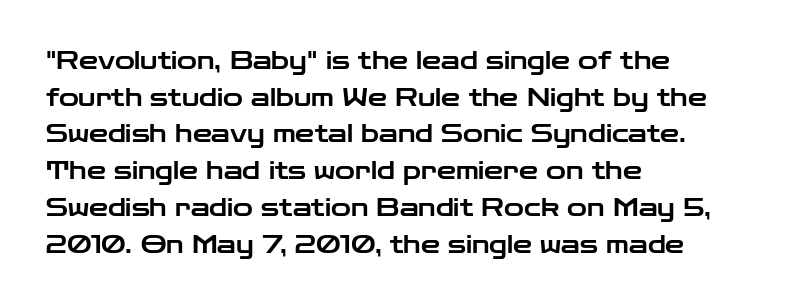
{"italic": "no", "underline": "no", "align": "left", "line_spacing": "normal", "line_spacing_ratio": 1.53, "letter_spacing": "normal", "letter_spacing_em": 0.0, "glyph_px": 24}
